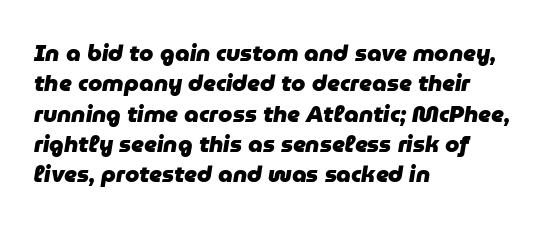
Q: Is the text bold? A: Yes.
Q: Is the text italic (slanted)? A: Yes, it leans right by about 9 degrees.
Q: Is the text underlined? A: No.
Q: How is the paragraph aligned? A: Left-aligned.
Q: Is the spacing between letters normal or unusually wide? A: Normal.
Q: Is the spacing between lines tight, normal or loose? A: Normal.
